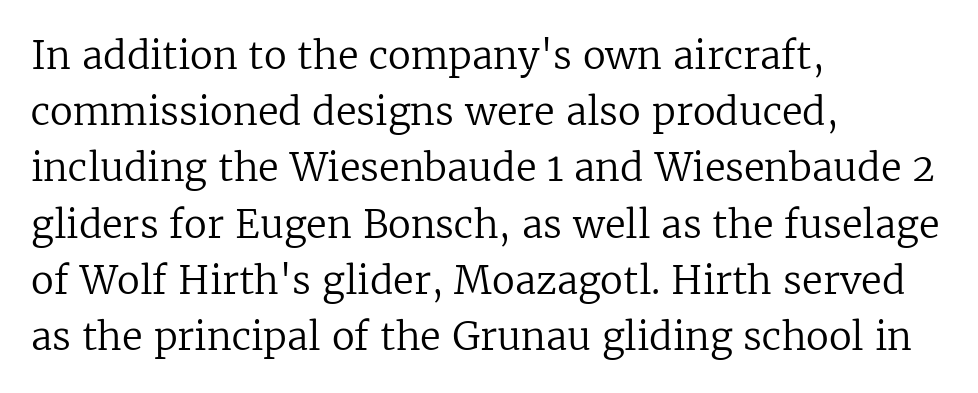
Q: Is the text bold? A: No.
Q: Is the text italic (slanted)? A: No, it is upright.
Q: Is the typeface a serif or a sans-serif typeface? A: Serif.
Q: Is the text underlined? A: No.
Q: How is the paragraph aligned? A: Left-aligned.
Q: Is the spacing between letters normal or unusually wide? A: Normal.
Q: Is the spacing between lines tight, normal or loose? A: Normal.
Q: Width (condensed, normal, or wide)? A: Normal.
Q: Stroke contrast? A: Low.
Q: x-height? A: Medium.
Q: Monospaced? A: No.
